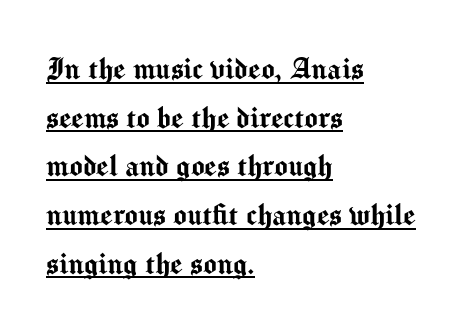
{"serif": "no", "italic": "no", "width": "normal", "stroke_contrast": "medium", "x_height": "medium", "monospaced": "no", "underline": "yes", "align": "left", "line_spacing": "normal", "line_spacing_ratio": 1.39, "letter_spacing": "normal", "letter_spacing_em": 0.0, "glyph_px": 35}
